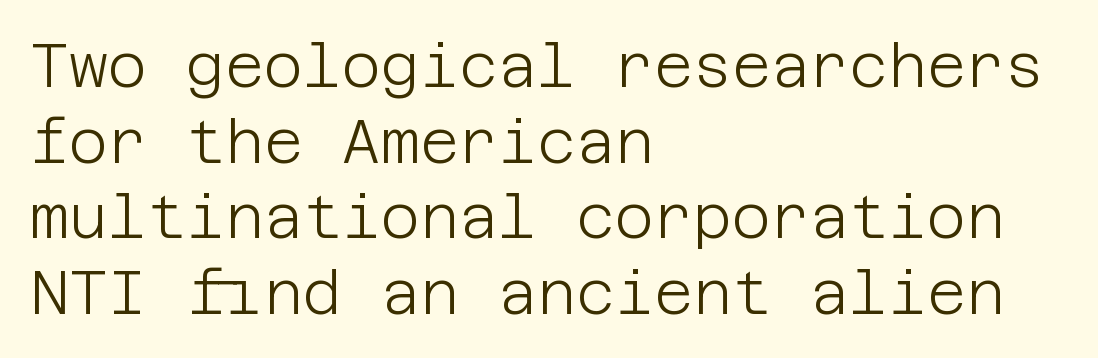
{"serif": "no", "italic": "no", "bold": "no", "weight": "light", "width": "normal", "stroke_contrast": "low", "x_height": "large", "underline": "no", "align": "left", "line_spacing": "normal", "line_spacing_ratio": 1.26, "letter_spacing": "normal", "letter_spacing_em": 0.0, "glyph_px": 60}
